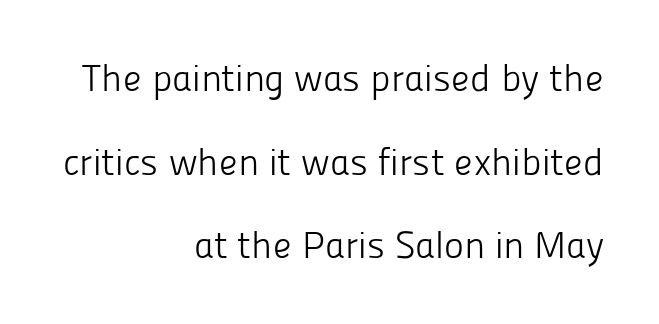
Observe the ordinary spacing: letters are neighbours, not strangers. Rows of type keep a wide berth in the vertical direction. Characters remain perfectly vertical along every line. You can tell from the bare stems that sans-serif type was used. Is this a fixed-width face? No — the glyphs have proportional, varying widths.
